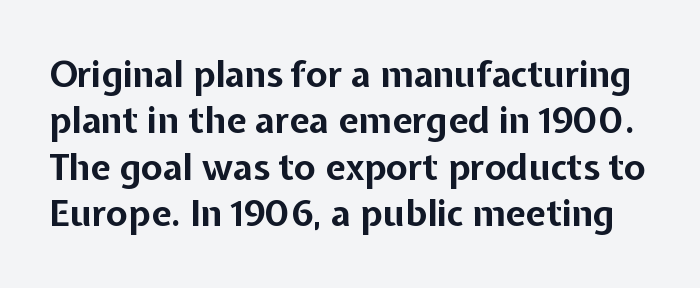
{"serif": "no", "italic": "no", "bold": "yes", "weight": "bold", "width": "normal", "stroke_contrast": "low", "x_height": "medium", "monospaced": "no", "underline": "no", "line_spacing": "normal", "line_spacing_ratio": 1.29, "letter_spacing": "normal", "letter_spacing_em": 0.0, "glyph_px": 36}
